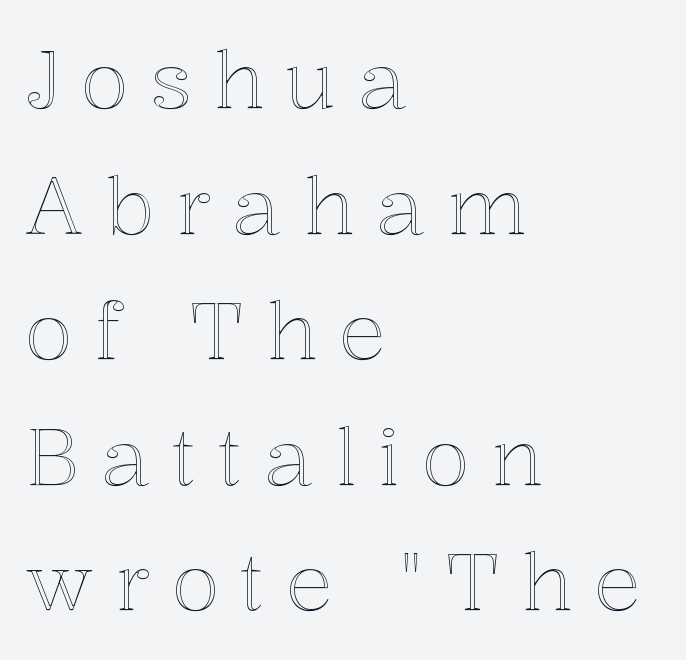
Spacing verdict: proportional, widths tailored to each character. Short note: letters widely spaced. The rag falls on the right side of this text block. The rendering uses a moderate line-height, typical for paragraphs. Letters rest on an invisible, unmarked baseline. Tall strokes in this sample are plumb rather than angled.
